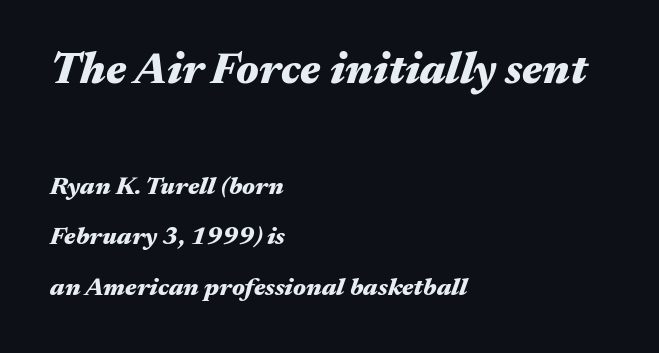
Q: Is the text bold? A: Yes.
Q: Is the text italic (slanted)? A: Yes, it leans right by about 17 degrees.
Q: Is the text underlined? A: No.
Q: How is the paragraph aligned? A: Left-aligned.
Q: Is the spacing between letters normal or unusually wide? A: Normal.
Q: Is the spacing between lines tight, normal or loose? A: Loose.
Q: Which block of text is set in a larger size, the first (top) or the second (bottom)? A: The first (top) one.
Q: Width (condensed, normal, or wide)? A: Wide.
Q: Stroke contrast? A: Medium.
Q: x-height? A: Medium.
Q: Monospaced? A: No.
